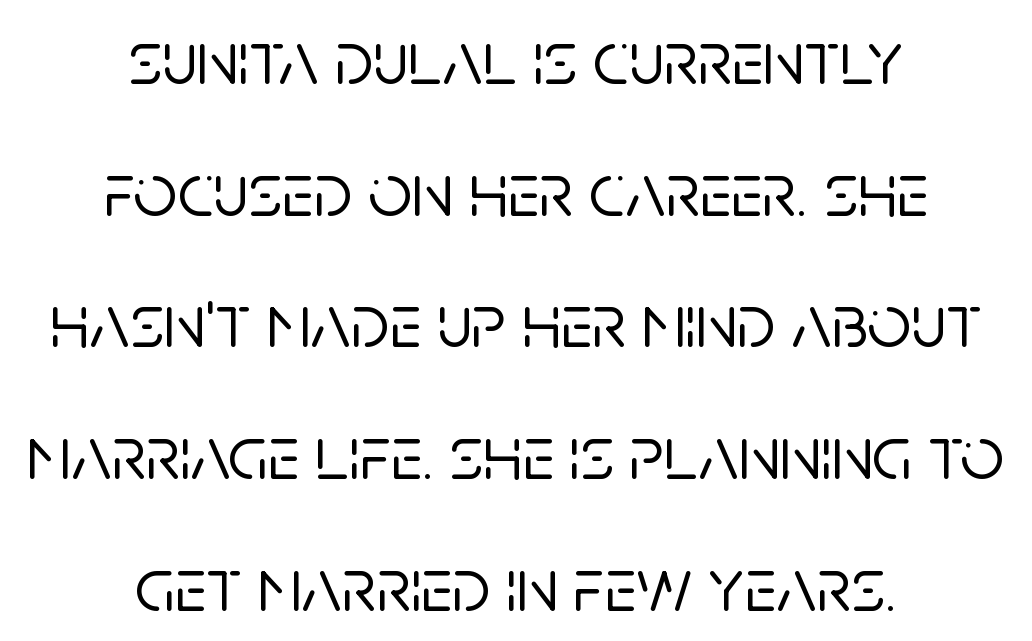
Plain, unruled lines of type. The horizontal fit of the characters is conventional and even. Nope, no serifs anywhere on these letters. Here the designer chose a conventional face with non-uniform glyph widths.
